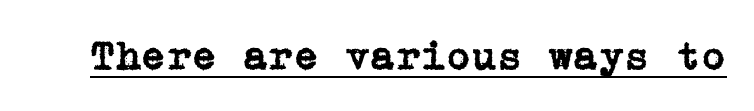
Upright lettering throughout. This rendering leaves character spacing at its baseline value. What decoration does the sample have? An underline. The characters display serif detailing at their extremities.
